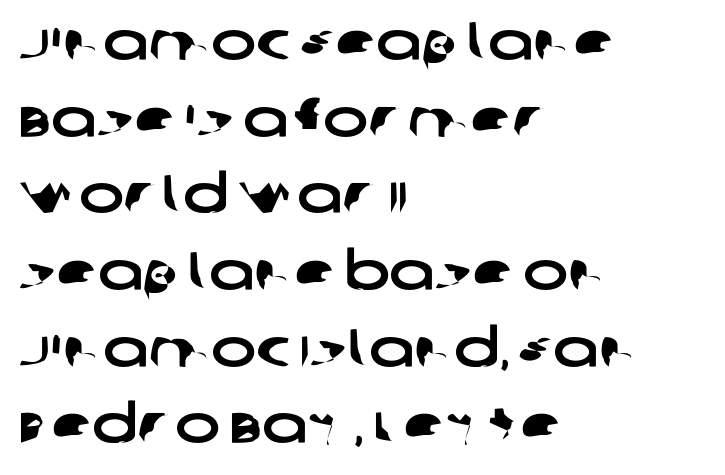
The image shows 54 px wide sans-serif type; set left-aligned, normal line spacing (1.42x), normal letter spacing, not underlined; low stroke contrast and a large x-height.
